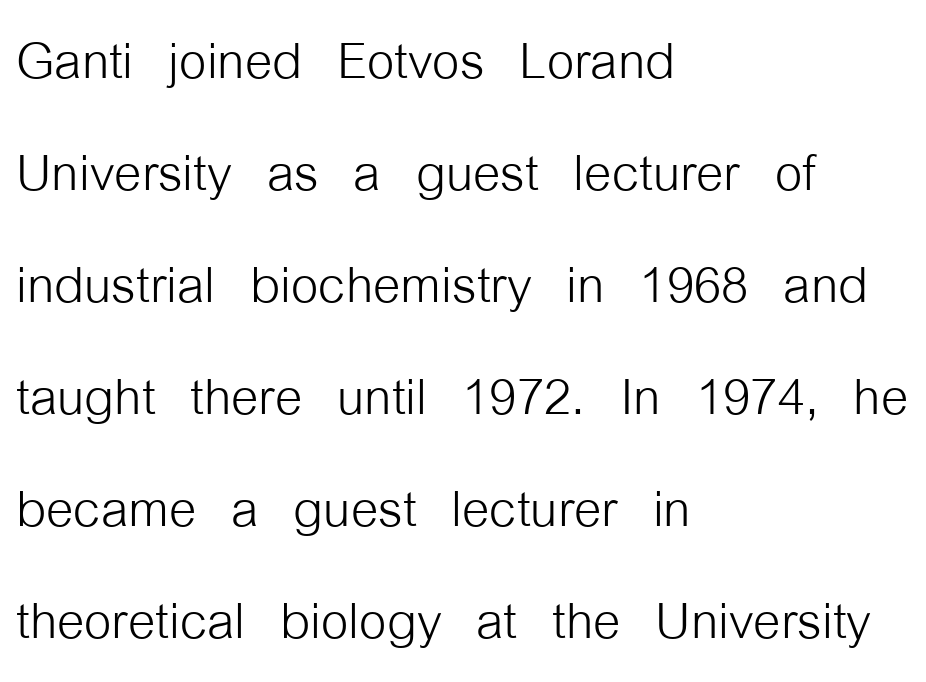
No extra ink here — the face is not bold. Does the lettering tilt? It doesn't — this is upright. Tracking value appears to be zero — textbook default spacing. The space beneath each line is pristine and unruled. The font family rendered here belongs to the sans-serif group.
